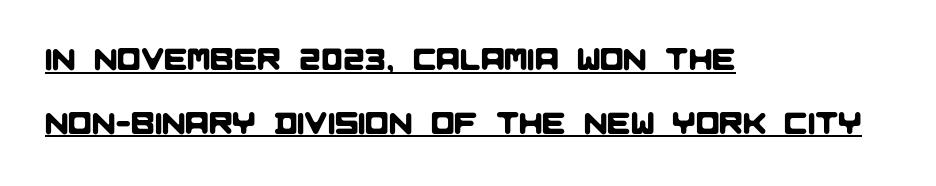
The image shows 31 px sans-serif type; set left-aligned, loose line spacing (2.05x), normal letter spacing, underlined; low stroke contrast and a large x-height.
